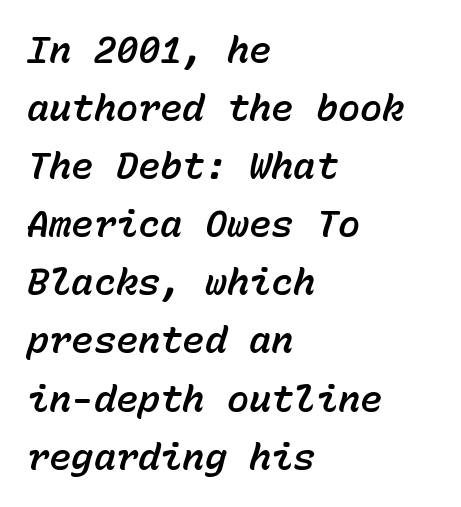
Q: Is the text italic (slanted)? A: Yes, it leans right by about 15 degrees.
Q: Is the text underlined? A: No.
Q: How is the paragraph aligned? A: Left-aligned.
Q: Is the spacing between letters normal or unusually wide? A: Normal.
Q: Is the spacing between lines tight, normal or loose? A: Normal.
Q: Width (condensed, normal, or wide)? A: Normal.
Q: Stroke contrast? A: Low.
Q: x-height? A: Medium.
Q: Monospaced? A: Yes.
